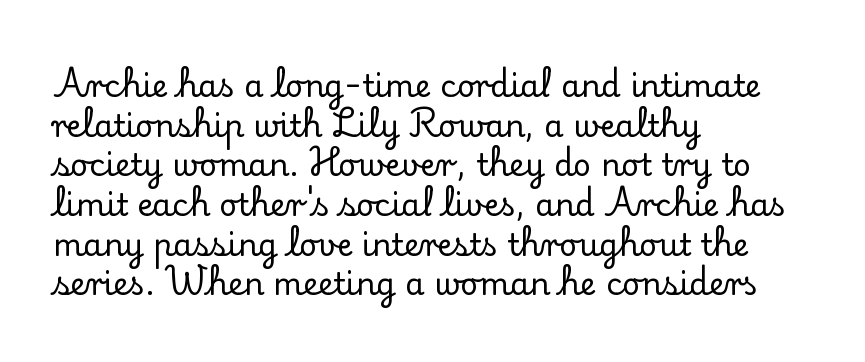
Here the glyphs are tracked normally, forming tight word shapes. Character widths vary here, with narrow letters taking less room than wide ones. The designer went with a serif here, giving each stem small feet. Lines of text with bare space underneath. The vertical gap from one line to the next is medium.
